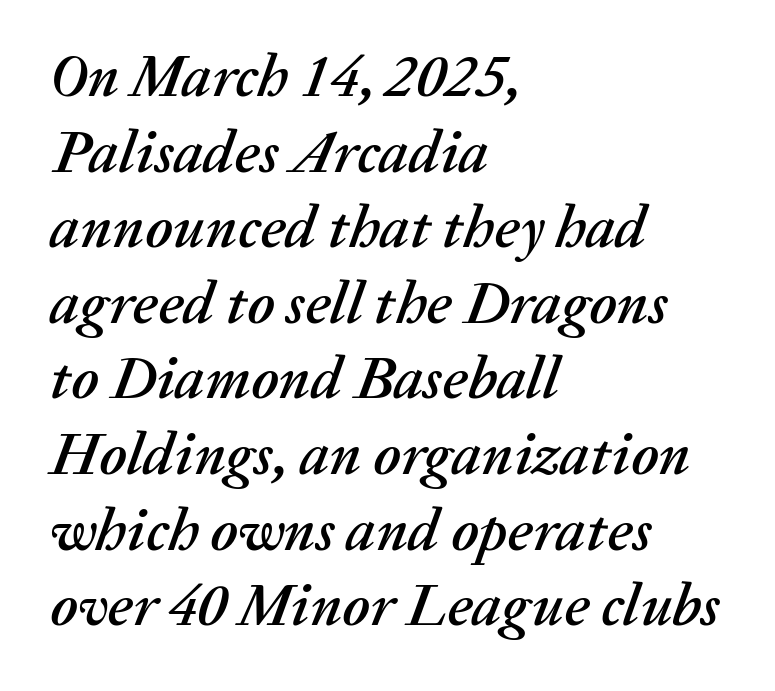
{"italic": "yes", "lean": "right", "slant_degrees": 20, "width": "normal", "stroke_contrast": "medium", "x_height": "medium", "monospaced": "no", "underline": "no", "align": "left", "line_spacing": "normal", "line_spacing_ratio": 1.26, "letter_spacing": "normal", "letter_spacing_em": 0.0, "glyph_px": 60}
